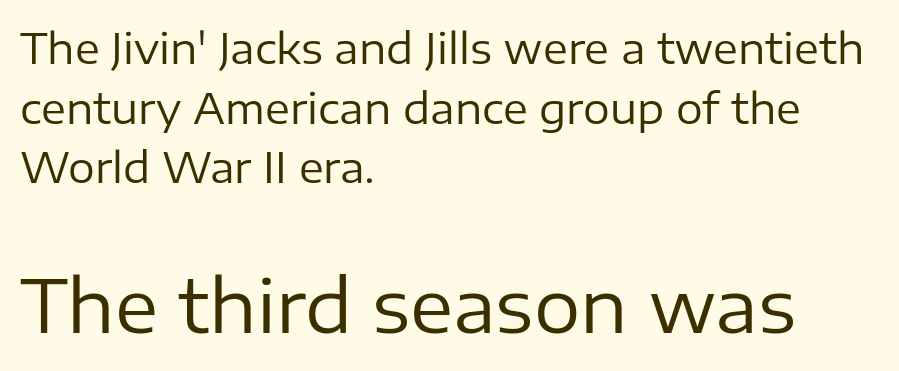
{"serif": "no", "italic": "no", "bold": "no", "weight": "regular", "width": "normal", "stroke_contrast": "low", "x_height": "medium", "monospaced": "no", "underline": "no", "align": "left", "line_spacing": "normal", "line_spacing_ratio": 1.42, "letter_spacing": "normal", "letter_spacing_em": 0.0, "larger_block": "second", "size_ratio": 1.74, "glyph_px": 73}
